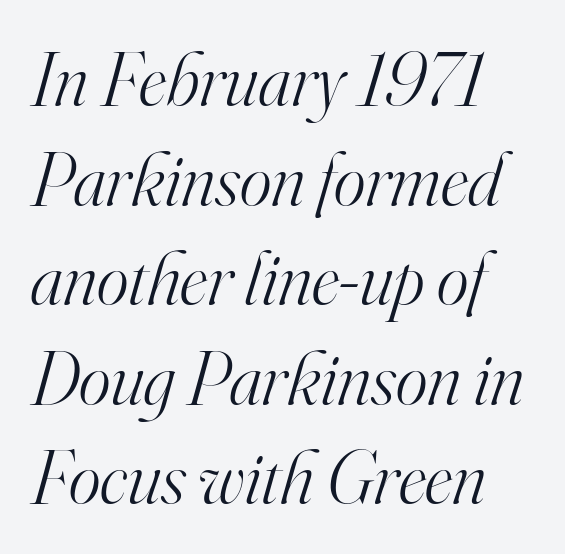
How would I describe the line gaps? Plain and ordinary. These lines are set flush left with a ragged right edge. Has an underline been added? It has not. Check where the strokes stop: tiny serifs finish them off. Each stroke keeps to a modest, everyday thickness or less. Caption: standard tracking, unaltered.
